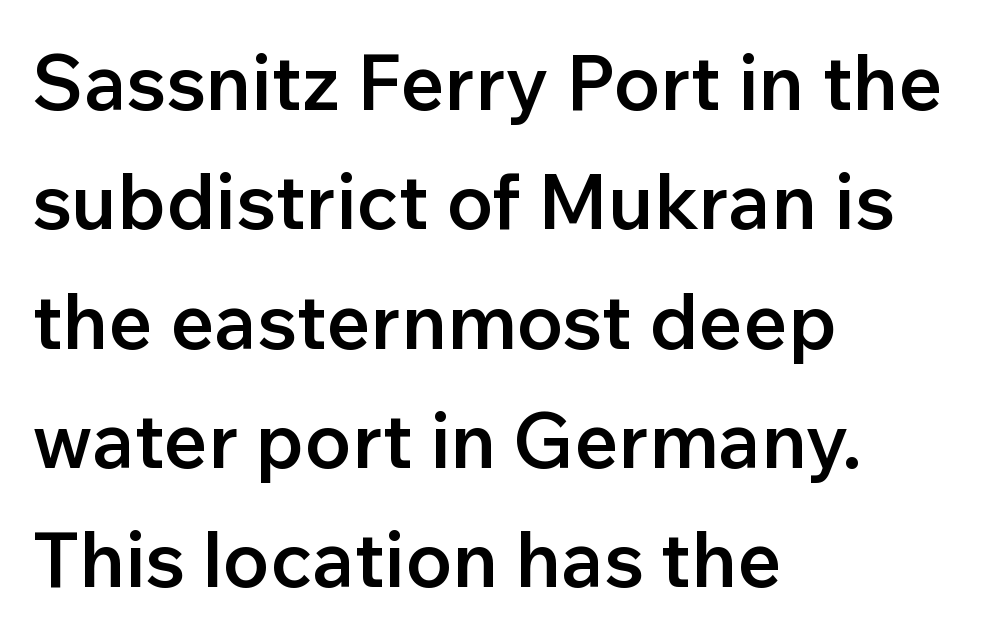
{"serif": "no", "italic": "no", "bold": "semi", "weight": "semibold", "width": "normal", "stroke_contrast": "low", "x_height": "medium", "monospaced": "no", "underline": "no", "align": "left", "line_spacing": "normal", "line_spacing_ratio": 1.55, "letter_spacing": "normal", "letter_spacing_em": 0.0, "glyph_px": 77}
